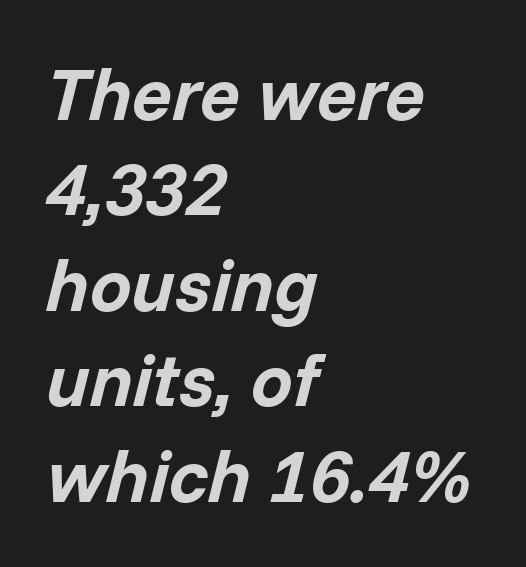
{"italic": "yes", "lean": "right", "slant_degrees": 14, "bold": "yes", "weight": "bold", "width": "normal", "stroke_contrast": "low", "x_height": "medium", "monospaced": "no", "underline": "no", "align": "left", "line_spacing": "normal", "line_spacing_ratio": 1.29, "letter_spacing": "normal", "letter_spacing_em": 0.0, "glyph_px": 74}
